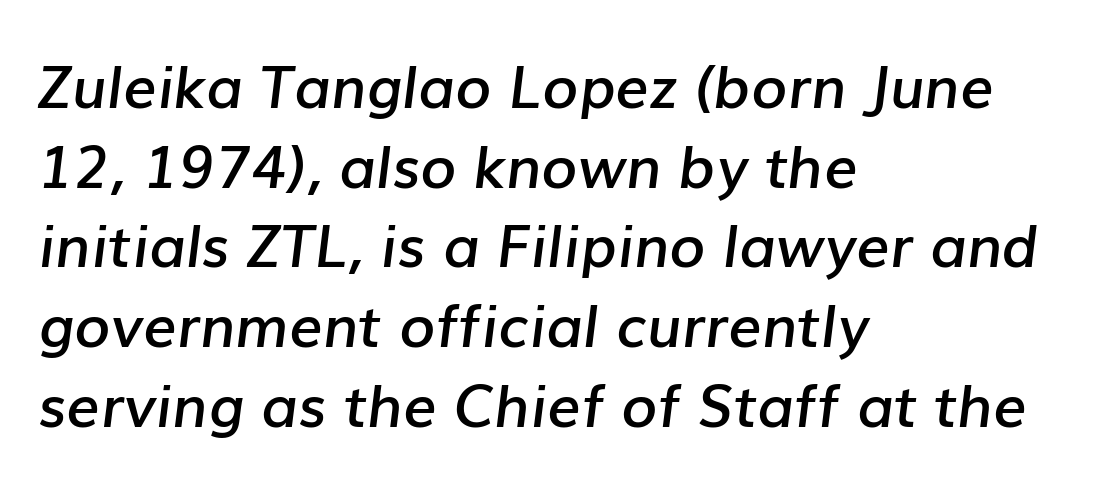
The image shows 59 px semibold type, italic (leaning right); set left-aligned, normal line spacing (1.35x), normal letter spacing, not underlined; low stroke contrast and a medium x-height.
